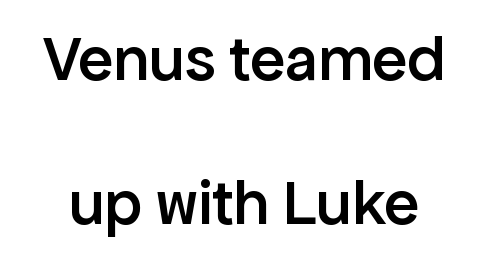
{"serif": "no", "italic": "no", "bold": "semi", "weight": "semibold", "width": "normal", "stroke_contrast": "low", "x_height": "medium", "monospaced": "no", "underline": "no", "line_spacing": "loose", "line_spacing_ratio": 2.21, "letter_spacing": "normal", "letter_spacing_em": 0.0, "glyph_px": 65}
